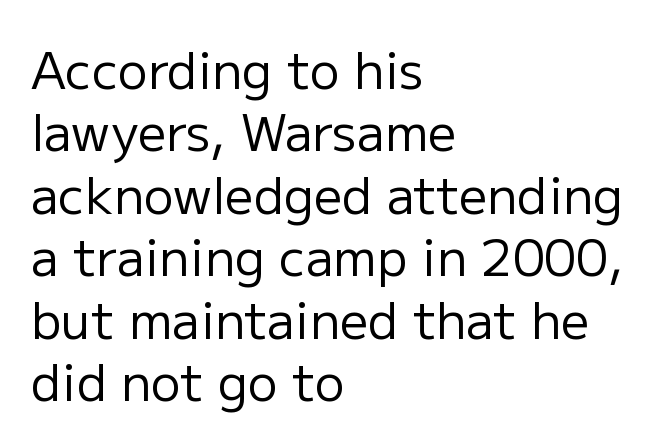
Q: Is the text bold? A: No.
Q: Is the text italic (slanted)? A: No, it is upright.
Q: Is the typeface a serif or a sans-serif typeface? A: Sans-serif.
Q: Is the text underlined? A: No.
Q: How is the paragraph aligned? A: Left-aligned.
Q: Is the spacing between letters normal or unusually wide? A: Normal.
Q: Is the spacing between lines tight, normal or loose? A: Normal.
Q: Width (condensed, normal, or wide)? A: Normal.
Q: Stroke contrast? A: Low.
Q: x-height? A: Medium.
Q: Monospaced? A: No.
